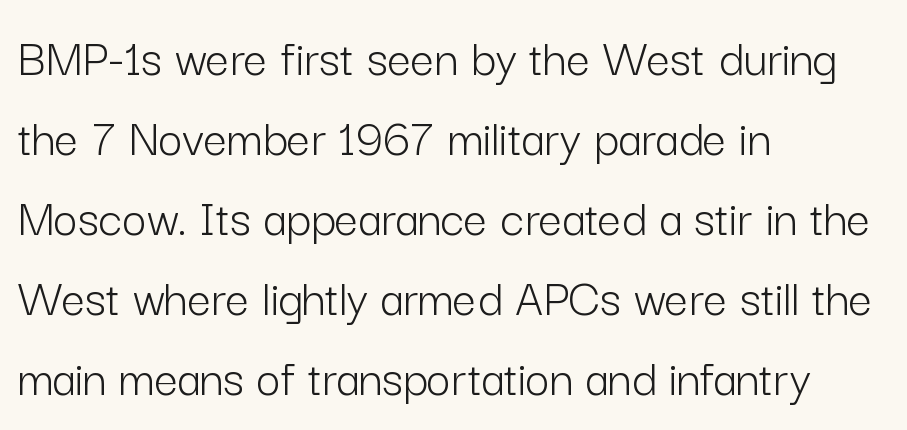
Q: Is the text bold? A: No.
Q: Is the text italic (slanted)? A: No, it is upright.
Q: Is the typeface a serif or a sans-serif typeface? A: Sans-serif.
Q: Is the text underlined? A: No.
Q: How is the paragraph aligned? A: Left-aligned.
Q: Is the spacing between letters normal or unusually wide? A: Normal.
Q: Is the spacing between lines tight, normal or loose? A: Normal.
Q: Width (condensed, normal, or wide)? A: Normal.
Q: Stroke contrast? A: Low.
Q: x-height? A: Medium.
Q: Monospaced? A: No.
